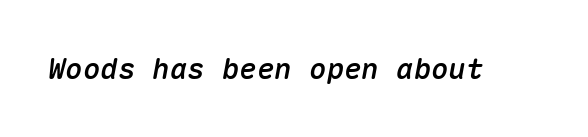
The image shows 29 px text type, italic (leaning right), monospaced; set normal letter spacing, not underlined; medium stroke contrast and a medium x-height.
